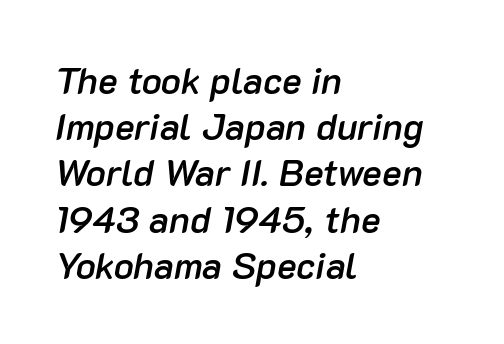
The image shows 37 px semibold type, italic (leaning right); set left-aligned, normal line spacing (1.25x), normal letter spacing, not underlined; low stroke contrast and a medium x-height.
